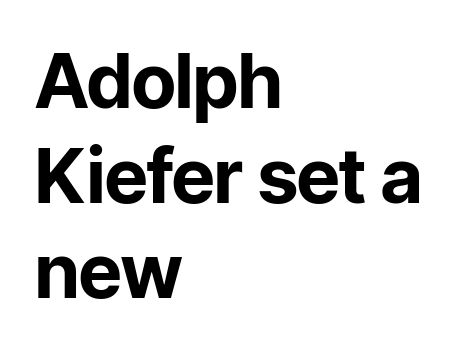
The text block is weighted toward the left margin, trailing off unevenly rightward. Each letter keeps its own natural width here, so spacing adapts to shape. Tracking here is standard; glyphs follow each other at the usual distance. Unlike a traditional serif, this face leaves its strokes unadorned. The glyphs are unaccompanied by any horizontal stroke below them.
